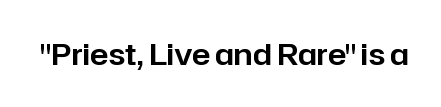
{"serif": "no", "italic": "no", "width": "normal", "stroke_contrast": "low", "x_height": "medium", "monospaced": "no", "underline": "no", "letter_spacing": "normal", "letter_spacing_em": 0.0, "glyph_px": 30}
